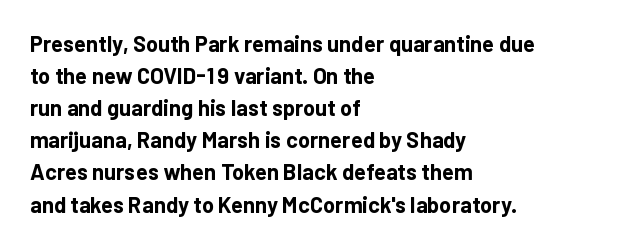
{"italic": "no", "bold": "yes", "underline": "no", "align": "left", "line_spacing": "normal", "line_spacing_ratio": 1.46, "letter_spacing": "normal", "letter_spacing_em": 0.0, "glyph_px": 22}
